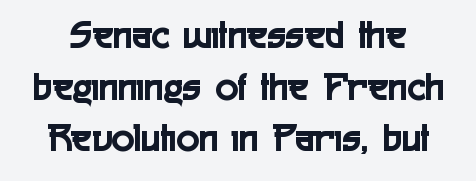
The image shows 42 px condensed sans-serif type, upright; set line spacing 1.23x, normal letter spacing, not underlined; a medium x-height.
